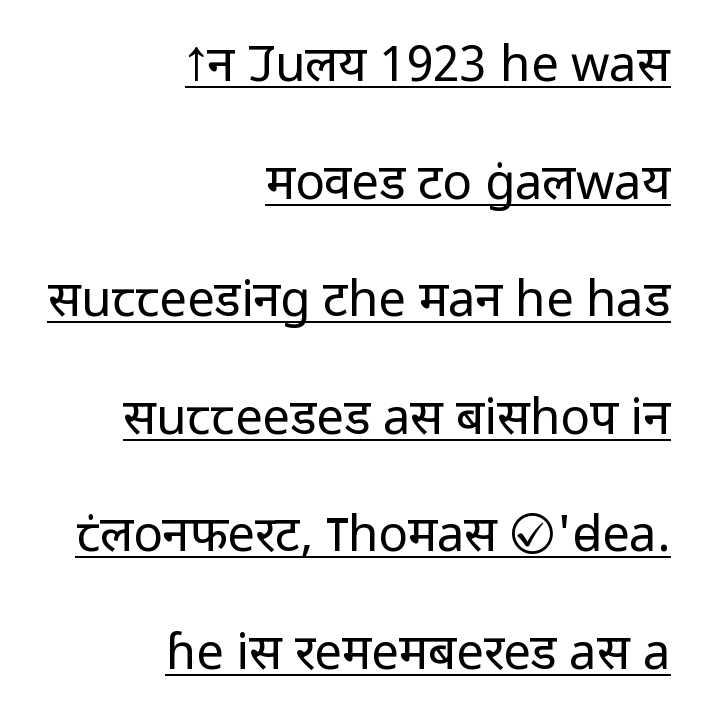
Q: Is the text bold? A: No.
Q: Is the text italic (slanted)? A: No, it is upright.
Q: Is the typeface a serif or a sans-serif typeface? A: Sans-serif.
Q: Is the text underlined? A: Yes.
Q: How is the paragraph aligned? A: Right-aligned.
Q: Is the spacing between letters normal or unusually wide? A: Normal.
Q: Is the spacing between lines tight, normal or loose? A: Loose.
Q: Width (condensed, normal, or wide)? A: Normal.
Q: Stroke contrast? A: Low.
Q: x-height? A: Medium.
Q: Monospaced? A: No.
